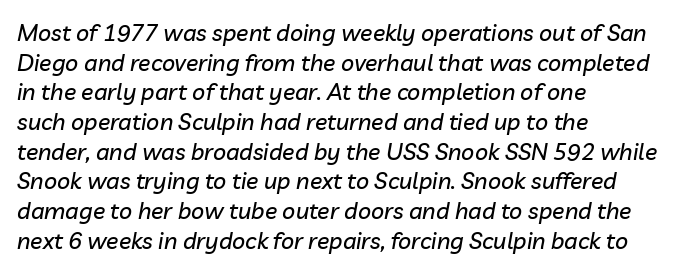
Q: Is the text italic (slanted)? A: Yes, it leans right by about 10 degrees.
Q: Is the text underlined? A: No.
Q: How is the paragraph aligned? A: Left-aligned.
Q: Is the spacing between letters normal or unusually wide? A: Normal.
Q: Is the spacing between lines tight, normal or loose? A: Normal.
